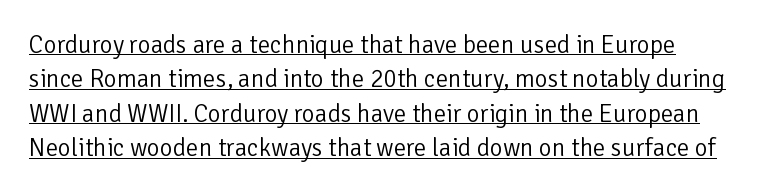
Q: Is the text bold? A: No.
Q: Is the text italic (slanted)? A: No, it is upright.
Q: Is the text underlined? A: Yes.
Q: Is the spacing between letters normal or unusually wide? A: Normal.
Q: Is the spacing between lines tight, normal or loose? A: Normal.
